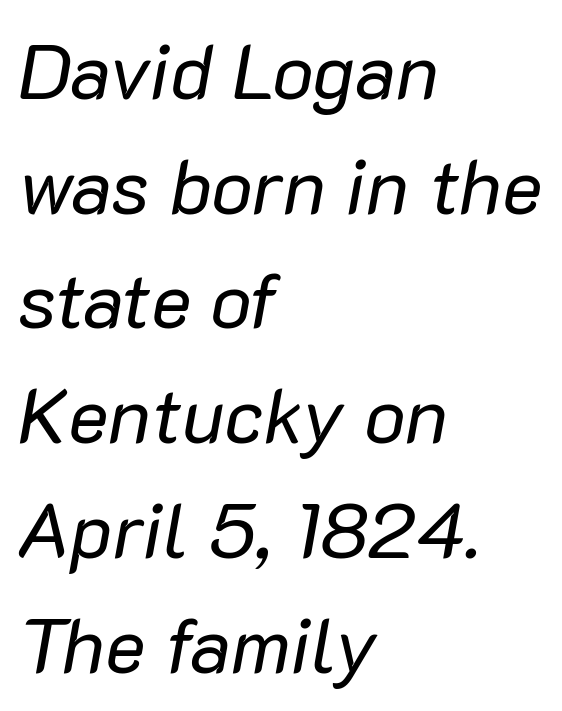
{"italic": "yes", "lean": "right", "slant_degrees": 10, "bold": "no", "weight": "regular", "width": "normal", "stroke_contrast": "low", "x_height": "medium", "monospaced": "no", "underline": "no", "align": "left", "line_spacing": "normal", "line_spacing_ratio": 1.49, "letter_spacing": "normal", "letter_spacing_em": 0.0, "glyph_px": 77}
